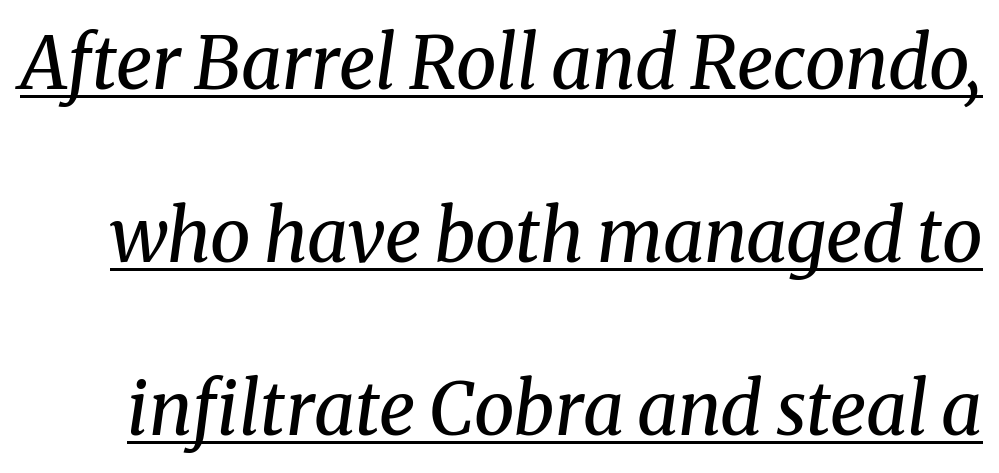
The image shows 73 px regular-weight serif type, italic (leaning right); set loose line spacing (2.37x), normal letter spacing, underlined; medium stroke contrast and a medium x-height.
